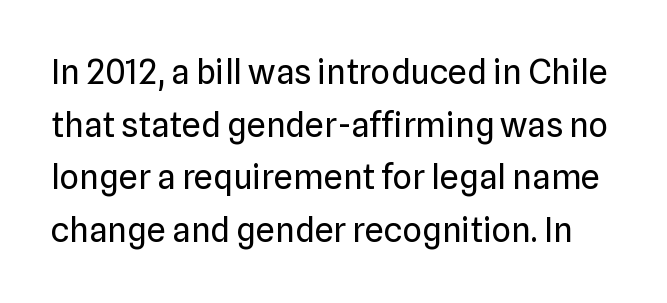
Grotesque or geometric, the face here clearly has no serifs. This sample has the flowing, uneven cadence of proportional lettering. When letters stand straight like this, we call the style roman or upright. Short note: letters normally spaced. Honestly, the row spacing looks completely unremarkable. No chunkiness to these letters — they're not bold.
